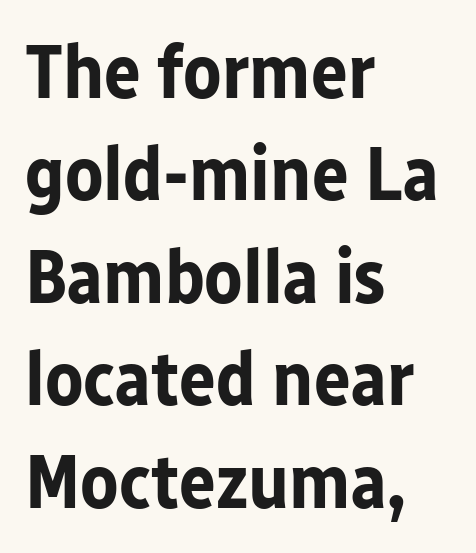
Q: Is the text bold? A: Yes.
Q: Is the text italic (slanted)? A: No, it is upright.
Q: Is the typeface a serif or a sans-serif typeface? A: Sans-serif.
Q: Is the text underlined? A: No.
Q: How is the paragraph aligned? A: Left-aligned.
Q: Is the spacing between letters normal or unusually wide? A: Normal.
Q: Is the spacing between lines tight, normal or loose? A: Normal.
Q: Width (condensed, normal, or wide)? A: Normal.
Q: Stroke contrast? A: Low.
Q: x-height? A: Medium.
Q: Monospaced? A: No.
